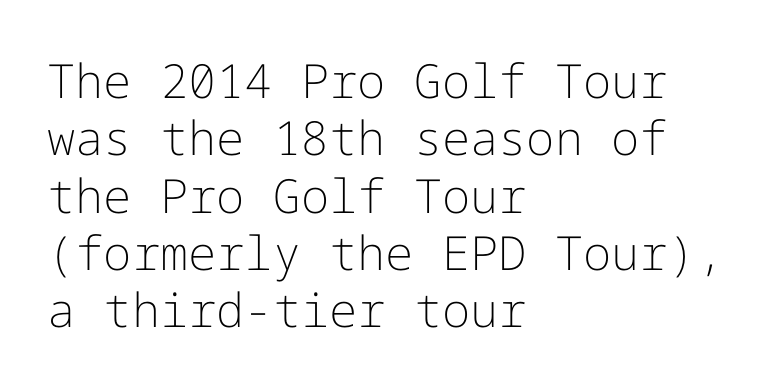
{"serif": "no", "italic": "no", "bold": "no", "weight": "light", "width": "normal", "stroke_contrast": "low", "x_height": "medium", "underline": "no", "align": "left", "line_spacing_ratio": 1.22, "letter_spacing": "normal", "letter_spacing_em": 0.0, "glyph_px": 47}
